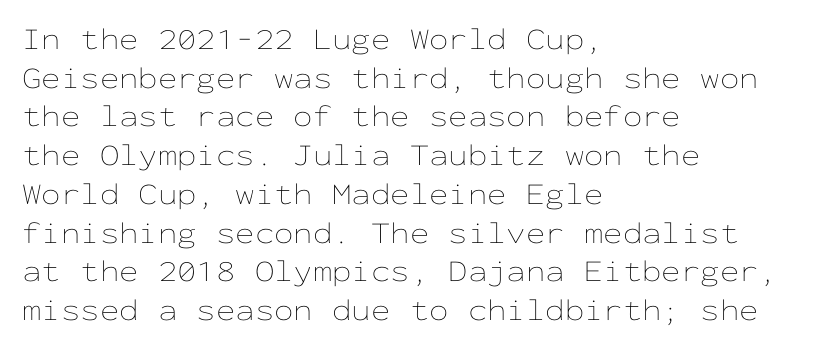
Q: Is the text bold? A: No.
Q: Is the text italic (slanted)? A: No, it is upright.
Q: Is the text underlined? A: No.
Q: How is the paragraph aligned? A: Left-aligned.
Q: Is the spacing between letters normal or unusually wide? A: Normal.
Q: Is the spacing between lines tight, normal or loose? A: Normal.
Q: Width (condensed, normal, or wide)? A: Wide.
Q: Stroke contrast? A: Low.
Q: x-height? A: Medium.
Q: Monospaced? A: Yes.
